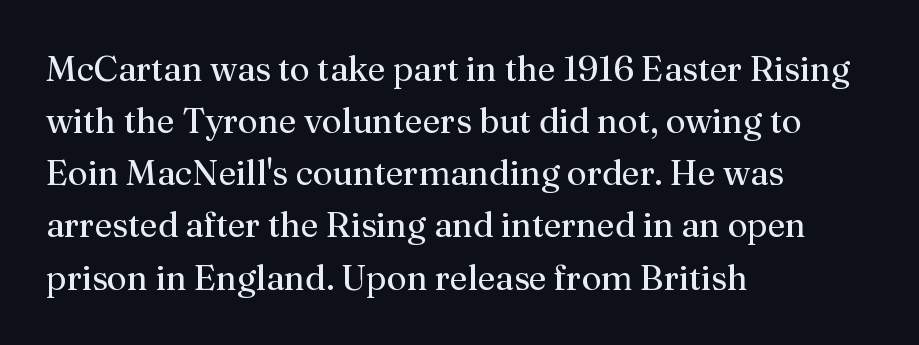
The image shows 35 px regular-weight serif type, upright; set left-aligned, normal line spacing (1.49x), normal letter spacing, not underlined; medium stroke contrast and a medium x-height.
